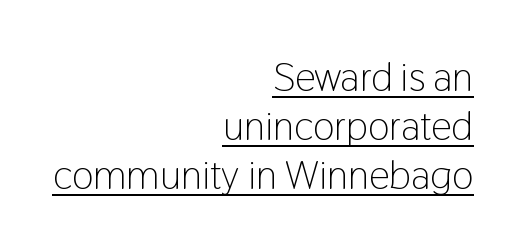
What decoration does the sample have? An underline. Nobody touched the tracking dial on this one. Are there feet on the stems? There aren't — it's a sans. The passage shown is typed in a proportional face where columns would drift.
